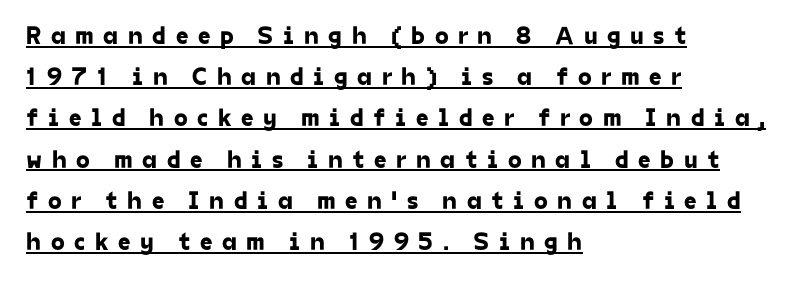
The image shows 25 px text type; set left-aligned, normal line spacing (1.65x), unusually wide letter spacing (+0.38 em), underlined.
